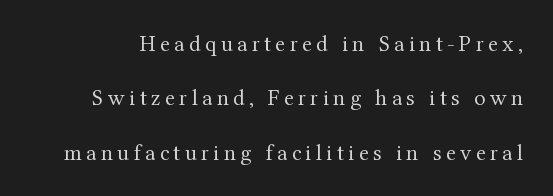
Just letters on the line, the space beneath them empty. This is roman type, the default non-slanted kind. The font sits on the lighter half of the weight spectrum, regular included. The vertical gap from one line to the next is large.
